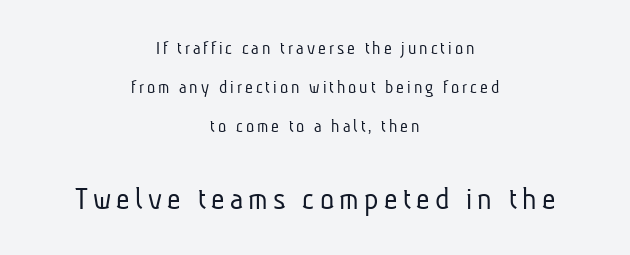
The rendering uses a large line-height, opening up the rows. Where is the straight margin? There isn't one; the lines are centered. Whoever set this made the second block the dominant, larger element. Letterform terminals end flat and unadorned throughout the passage.
